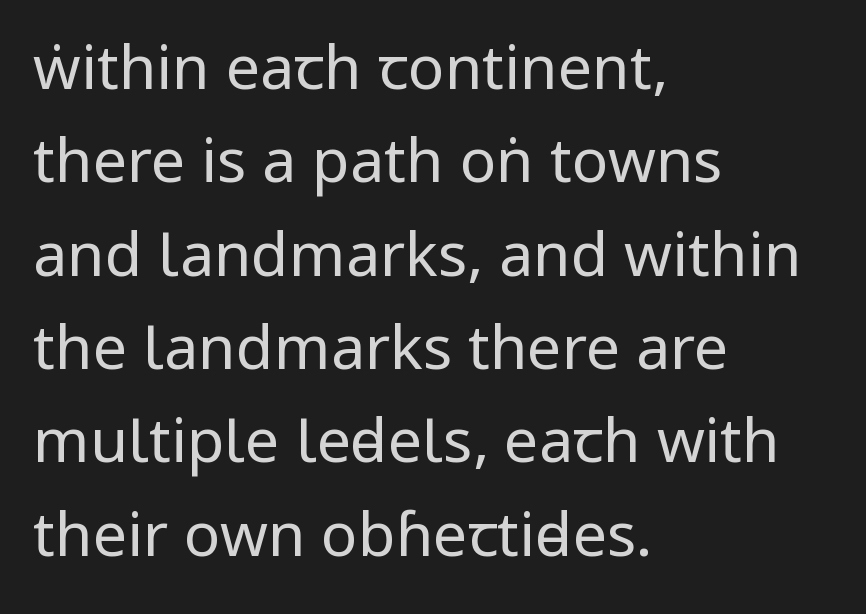
Q: Is the text bold? A: No.
Q: Is the text italic (slanted)? A: No, it is upright.
Q: Is the typeface a serif or a sans-serif typeface? A: Sans-serif.
Q: Is the text underlined? A: No.
Q: How is the paragraph aligned? A: Left-aligned.
Q: Is the spacing between letters normal or unusually wide? A: Normal.
Q: Is the spacing between lines tight, normal or loose? A: Normal.
Q: Width (condensed, normal, or wide)? A: Condensed.
Q: Stroke contrast? A: Low.
Q: x-height? A: Large.
Q: Monospaced? A: No.
